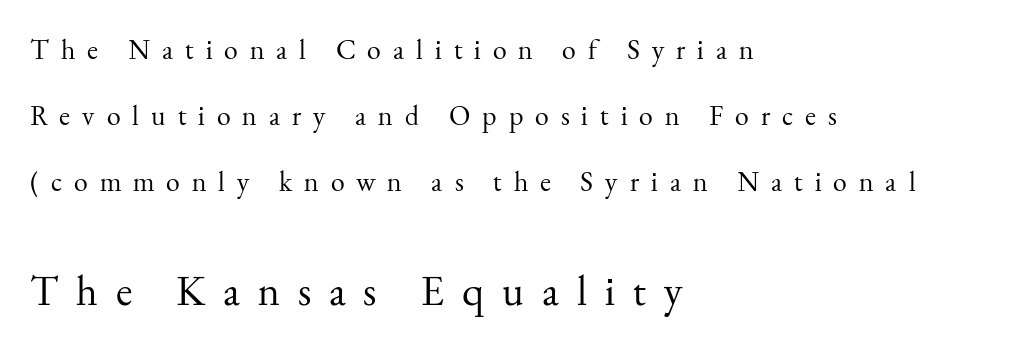
The passage is arranged the way most books set body copy — flush left. This is the regular roman posture of the typeface. The vertical gap from one line to the next is large. Is the stroke heavy? The answer is a plain regular-or-lighter.
